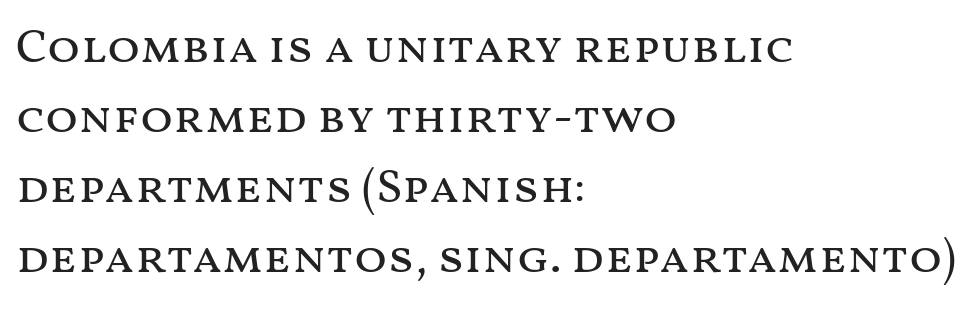
Tracking value appears to be zero — textbook default spacing. Words float on clear page, feet unadorned. The setting favours the left margin, as ordinary paragraphs usually do. Regular leading.
